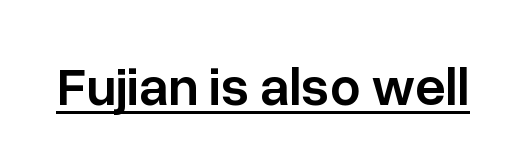
The letters are semibold — heavier than regular but short of a full bold. Every character sits straight up, as roman type does. The letters sit at their default tracking, neither squeezed nor spread. Examine the stroke ends and you'll find no serifs. Is there an underline? Yes — a line sits under the letters.
